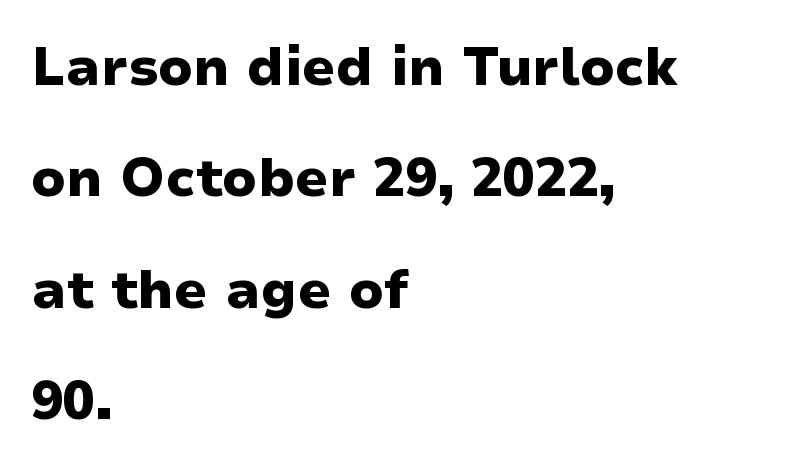
{"serif": "no", "italic": "no", "bold": "yes", "weight": "heavy", "width": "wide", "stroke_contrast": "low", "x_height": "medium", "monospaced": "no", "underline": "no", "align": "left", "line_spacing": "loose", "line_spacing_ratio": 2.1, "letter_spacing": "normal", "letter_spacing_em": 0.0, "glyph_px": 53}
